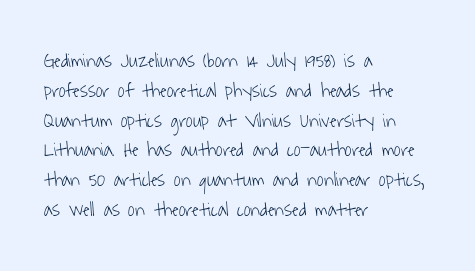
The image shows 20 px text type; set left-aligned, normal line spacing (1.49x), normal letter spacing, not underlined.
